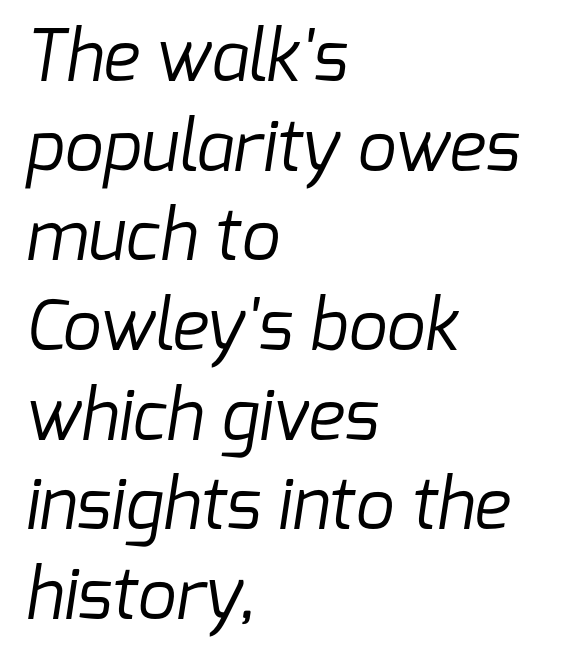
{"serif": "no", "bold": "no", "weight": "regular", "width": "normal", "stroke_contrast": "low", "x_height": "medium", "monospaced": "no", "underline": "no", "align": "left", "line_spacing": "normal", "line_spacing_ratio": 1.3, "letter_spacing": "normal", "letter_spacing_em": 0.0, "glyph_px": 69}
